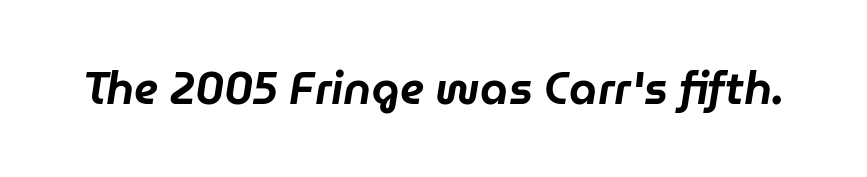
Q: Is the text italic (slanted)? A: Yes, it leans right by about 9 degrees.
Q: Is the text underlined? A: No.
Q: Is the spacing between letters normal or unusually wide? A: Normal.
Q: Width (condensed, normal, or wide)? A: Normal.
Q: Stroke contrast? A: Low.
Q: x-height? A: Medium.
Q: Monospaced? A: No.
